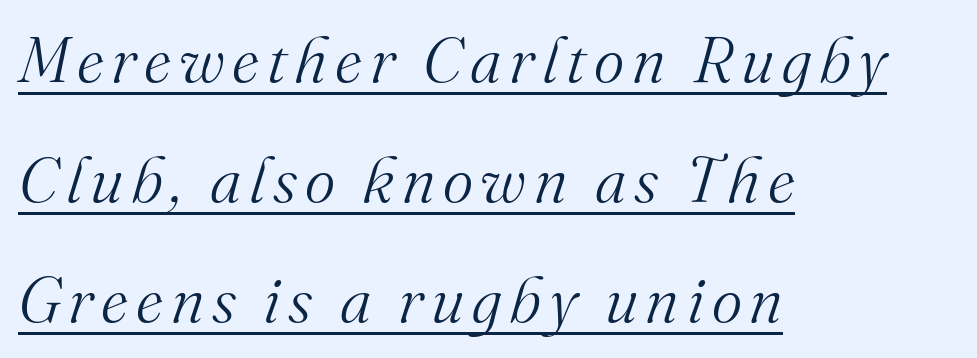
Q: Is the text bold? A: No.
Q: Is the text italic (slanted)? A: Yes, it leans right by about 16 degrees.
Q: Is the typeface a serif or a sans-serif typeface? A: Serif.
Q: Is the text underlined? A: Yes.
Q: How is the paragraph aligned? A: Left-aligned.
Q: Width (condensed, normal, or wide)? A: Normal.
Q: Stroke contrast? A: Medium.
Q: x-height? A: Small.
Q: Monospaced? A: No.
